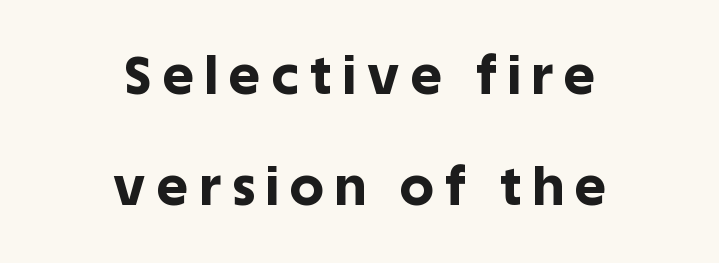
Q: Is the text bold? A: Yes.
Q: Is the text italic (slanted)? A: No, it is upright.
Q: Is the typeface a serif or a sans-serif typeface? A: Sans-serif.
Q: Is the text underlined? A: No.
Q: How is the paragraph aligned? A: Centered.
Q: Is the spacing between letters normal or unusually wide? A: Unusually wide.
Q: Is the spacing between lines tight, normal or loose? A: Loose.
Q: Width (condensed, normal, or wide)? A: Normal.
Q: x-height? A: Large.
Q: Monospaced? A: No.
